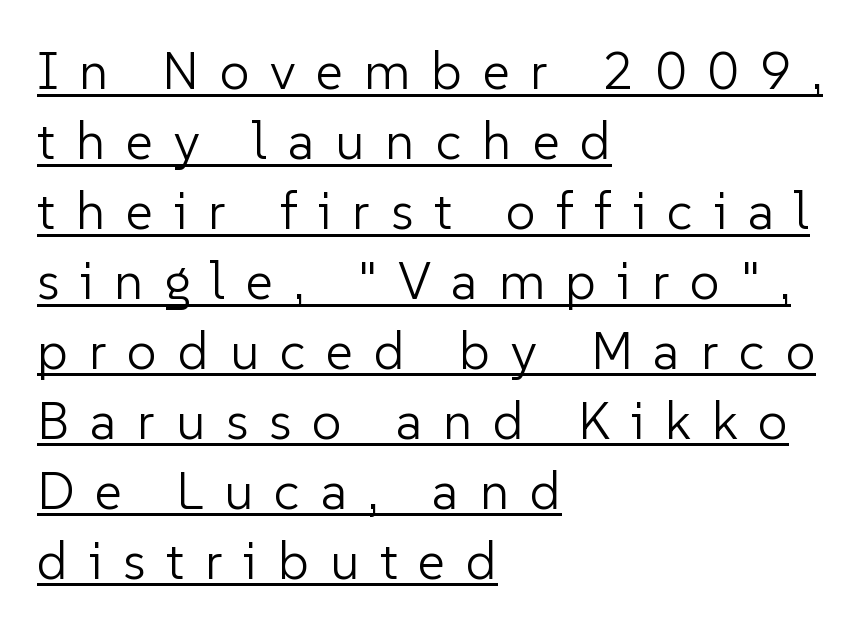
{"serif": "no", "italic": "no", "bold": "no", "weight": "light", "width": "normal", "stroke_contrast": "low", "x_height": "medium", "monospaced": "no", "underline": "yes", "align": "left", "line_spacing": "normal", "line_spacing_ratio": 1.32, "letter_spacing": "wide", "letter_spacing_em": 0.39, "glyph_px": 53}
